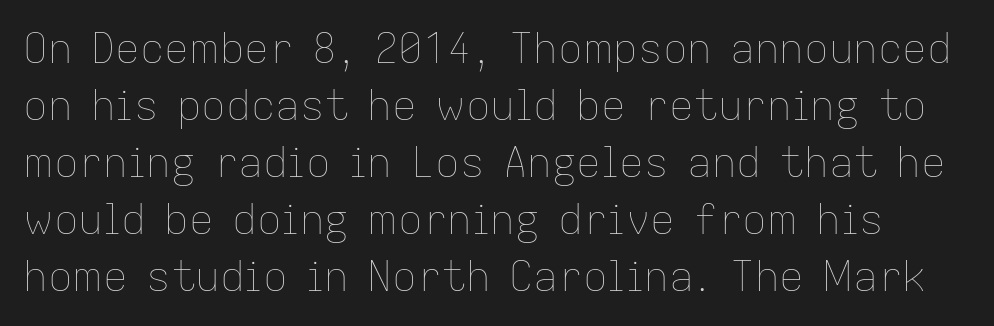
Q: Is the text bold? A: No.
Q: Is the text italic (slanted)? A: No, it is upright.
Q: Is the text underlined? A: No.
Q: Is the spacing between letters normal or unusually wide? A: Normal.
Q: Is the spacing between lines tight, normal or loose? A: Normal.
Q: Width (condensed, normal, or wide)? A: Normal.
Q: Stroke contrast? A: Low.
Q: x-height? A: Medium.
Q: Monospaced? A: No.
